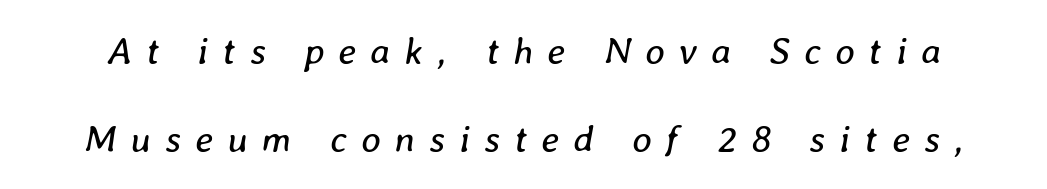
Q: Is the text bold? A: No.
Q: Is the text italic (slanted)? A: Yes, it leans right by about 8 degrees.
Q: Is the text underlined? A: No.
Q: Is the spacing between letters normal or unusually wide? A: Unusually wide.
Q: Is the spacing between lines tight, normal or loose? A: Loose.
Q: Width (condensed, normal, or wide)? A: Normal.
Q: Stroke contrast? A: Low.
Q: x-height? A: Medium.
Q: Monospaced? A: No.
